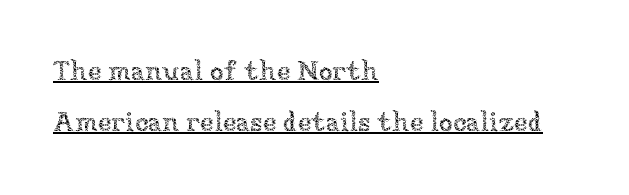
Q: Is the text bold? A: No.
Q: Is the text italic (slanted)? A: No, it is upright.
Q: Is the text underlined? A: Yes.
Q: How is the paragraph aligned? A: Left-aligned.
Q: Is the spacing between letters normal or unusually wide? A: Normal.
Q: Width (condensed, normal, or wide)? A: Normal.
Q: Stroke contrast? A: Low.
Q: x-height? A: Medium.
Q: Monospaced? A: No.
